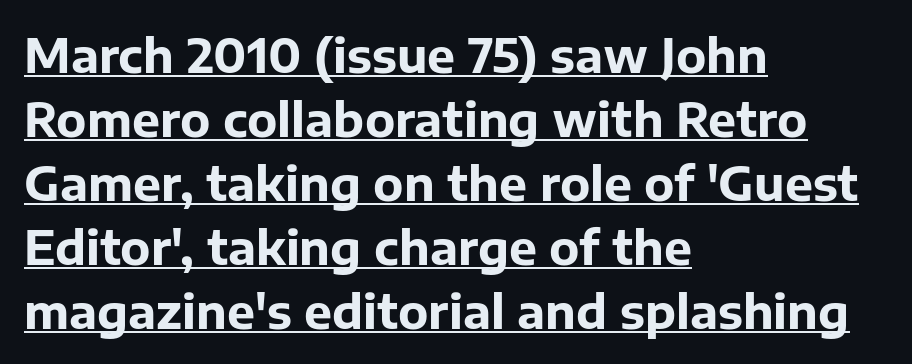
{"serif": "no", "italic": "no", "bold": "yes", "weight": "bold", "width": "normal", "stroke_contrast": "low", "x_height": "medium", "monospaced": "no", "underline": "yes", "align": "left", "line_spacing": "normal", "line_spacing_ratio": 1.36, "letter_spacing": "normal", "letter_spacing_em": 0.0, "glyph_px": 47}
